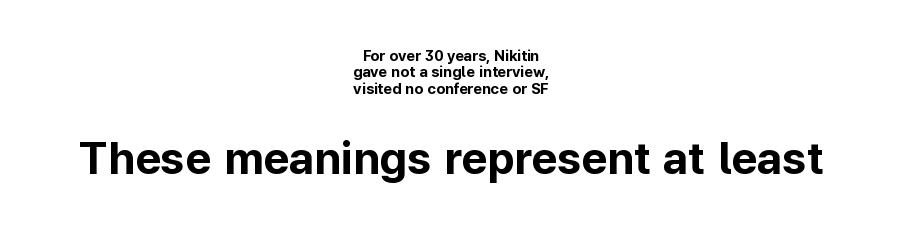
{"serif": "no", "italic": "no", "bold": "yes", "weight": "bold", "width": "normal", "stroke_contrast": "low", "x_height": "medium", "monospaced": "no", "underline": "no", "align": "center", "line_spacing": "tight", "line_spacing_ratio": 1.1, "letter_spacing": "normal", "letter_spacing_em": 0.0, "larger_block": "second", "size_ratio": 3.0, "glyph_px": 45}
